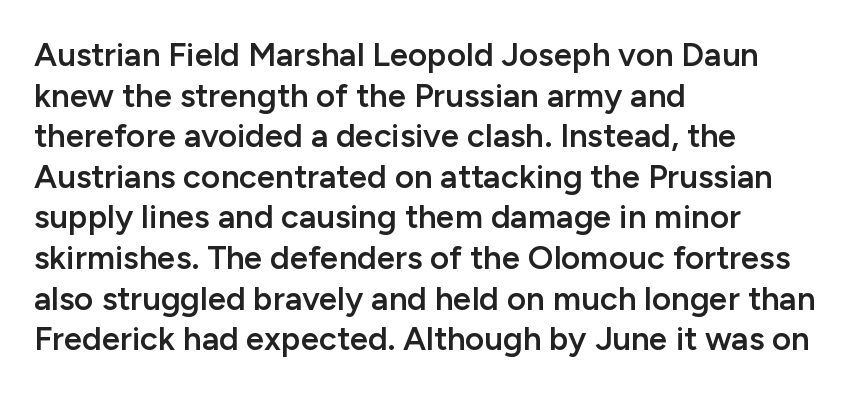
Q: Is the text bold? A: Semi-bold.
Q: Is the text italic (slanted)? A: No, it is upright.
Q: Is the typeface a serif or a sans-serif typeface? A: Sans-serif.
Q: Is the text underlined? A: No.
Q: How is the paragraph aligned? A: Left-aligned.
Q: Is the spacing between letters normal or unusually wide? A: Normal.
Q: Width (condensed, normal, or wide)? A: Normal.
Q: Stroke contrast? A: Low.
Q: x-height? A: Medium.
Q: Monospaced? A: No.
